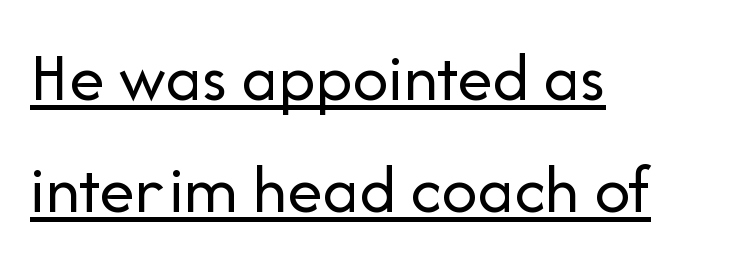
The image shows 70 px regular-weight sans-serif type, upright; set left-aligned, normal line spacing (1.6x), normal letter spacing, underlined; low stroke contrast and a medium x-height.
